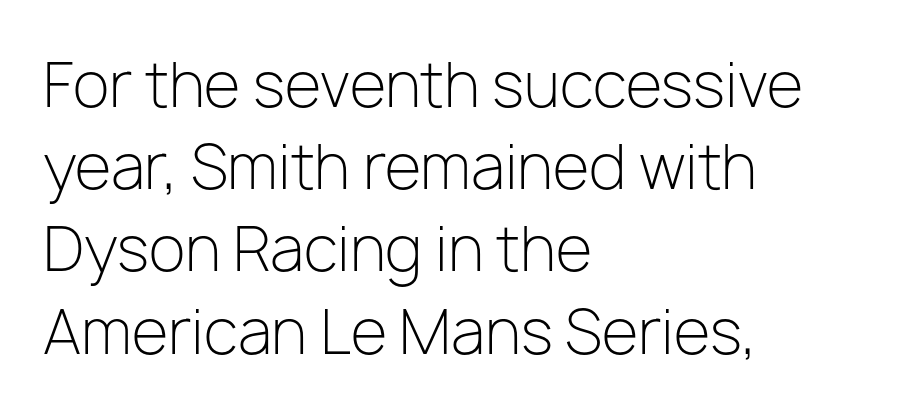
{"serif": "no", "italic": "no", "bold": "no", "weight": "light", "width": "normal", "stroke_contrast": "low", "x_height": "medium", "monospaced": "no", "underline": "no", "align": "left", "line_spacing": "normal", "line_spacing_ratio": 1.37, "letter_spacing": "normal", "letter_spacing_em": 0.0, "glyph_px": 60}
